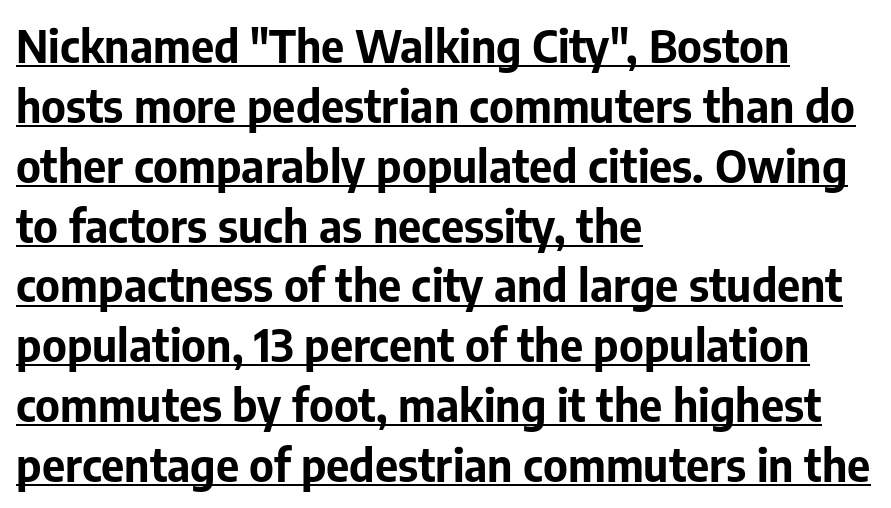
{"serif": "no", "italic": "no", "bold": "yes", "weight": "bold", "width": "normal", "stroke_contrast": "low", "x_height": "medium", "monospaced": "no", "underline": "yes", "align": "left", "line_spacing": "normal", "line_spacing_ratio": 1.33, "letter_spacing": "normal", "letter_spacing_em": 0.0, "glyph_px": 45}
